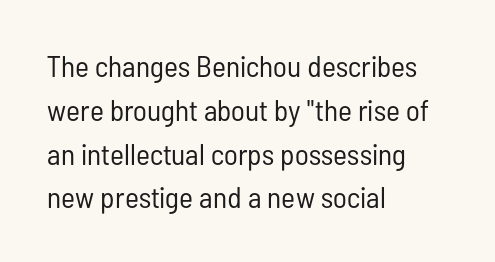
Q: Is the text bold? A: No.
Q: Is the text italic (slanted)? A: No, it is upright.
Q: Is the typeface a serif or a sans-serif typeface? A: Sans-serif.
Q: Is the text underlined? A: No.
Q: How is the paragraph aligned? A: Left-aligned.
Q: Is the spacing between letters normal or unusually wide? A: Normal.
Q: Is the spacing between lines tight, normal or loose? A: Normal.
Q: Width (condensed, normal, or wide)? A: Condensed.
Q: Stroke contrast? A: Low.
Q: x-height? A: Medium.
Q: Monospaced? A: No.
